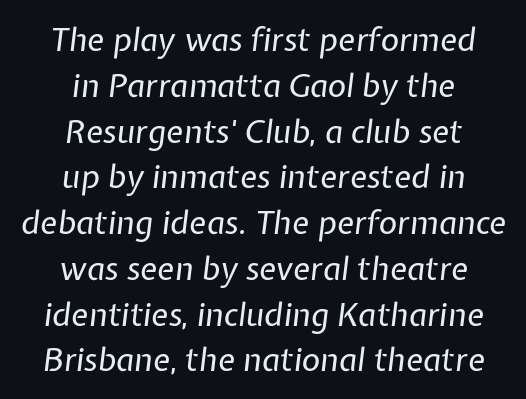
The image shows 32 px regular-weight type, italic (leaning right); set centered, normal line spacing (1.43x), normal letter spacing, not underlined; low stroke contrast and a medium x-height.
